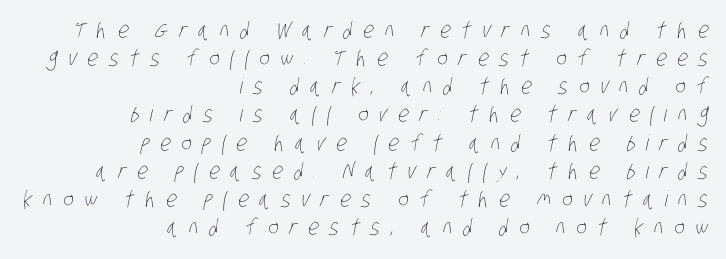
Q: Is the text bold? A: No.
Q: Is the text underlined? A: No.
Q: How is the paragraph aligned? A: Right-aligned.
Q: Is the spacing between letters normal or unusually wide? A: Unusually wide.
Q: Is the spacing between lines tight, normal or loose? A: Normal.
